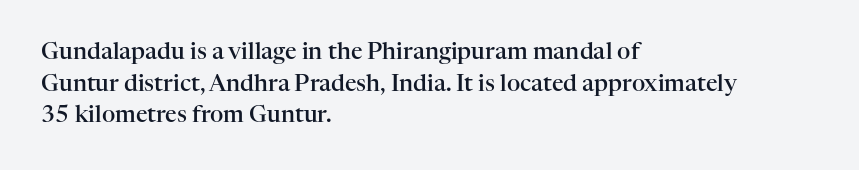
Q: Is the text bold? A: Semi-bold.
Q: Is the text italic (slanted)? A: No, it is upright.
Q: Is the text underlined? A: No.
Q: How is the paragraph aligned? A: Left-aligned.
Q: Is the spacing between letters normal or unusually wide? A: Normal.
Q: Is the spacing between lines tight, normal or loose? A: Normal.
